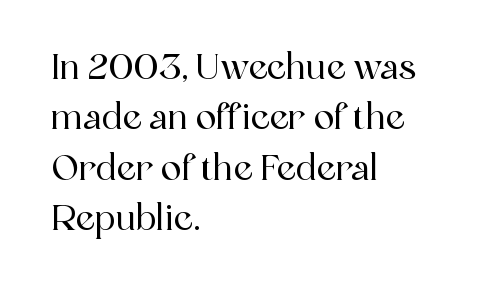
Q: Is the text italic (slanted)? A: No, it is upright.
Q: Is the typeface a serif or a sans-serif typeface? A: Serif.
Q: Is the text underlined? A: No.
Q: How is the paragraph aligned? A: Left-aligned.
Q: Is the spacing between letters normal or unusually wide? A: Normal.
Q: Is the spacing between lines tight, normal or loose? A: Normal.
Q: Width (condensed, normal, or wide)? A: Normal.
Q: x-height? A: Medium.
Q: Monospaced? A: No.
